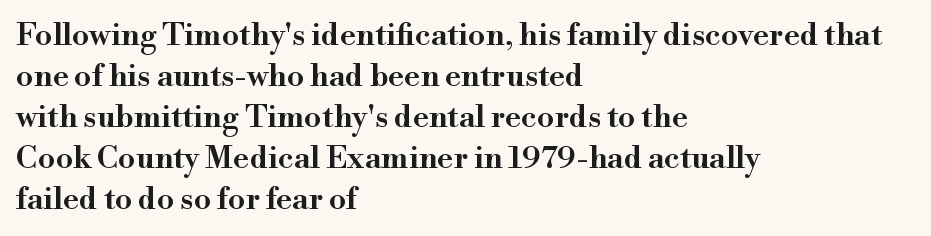
{"serif": "yes", "italic": "no", "bold": "semi", "weight": "semibold", "width": "normal", "stroke_contrast": "high", "x_height": "small", "monospaced": "no", "underline": "no", "align": "left", "line_spacing": "normal", "line_spacing_ratio": 1.32, "letter_spacing": "normal", "letter_spacing_em": 0.0, "glyph_px": 31}
